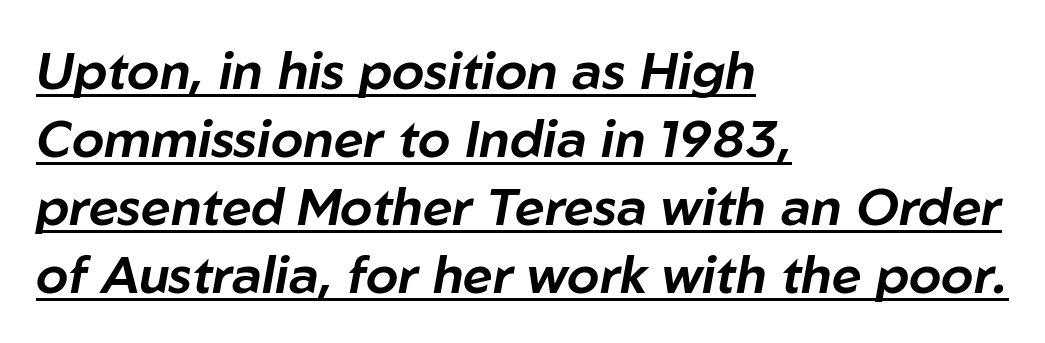
The image shows 52 px text type, italic (leaning right); set left-aligned, normal line spacing (1.31x), normal letter spacing, underlined; low stroke contrast and a medium x-height.
